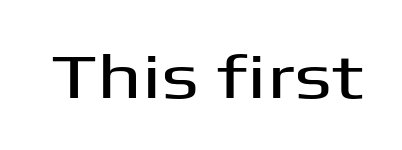
{"serif": "no", "italic": "no", "width": "wide", "stroke_contrast": "medium", "x_height": "medium", "monospaced": "no", "underline": "no", "letter_spacing": "normal", "letter_spacing_em": 0.0, "glyph_px": 63}
